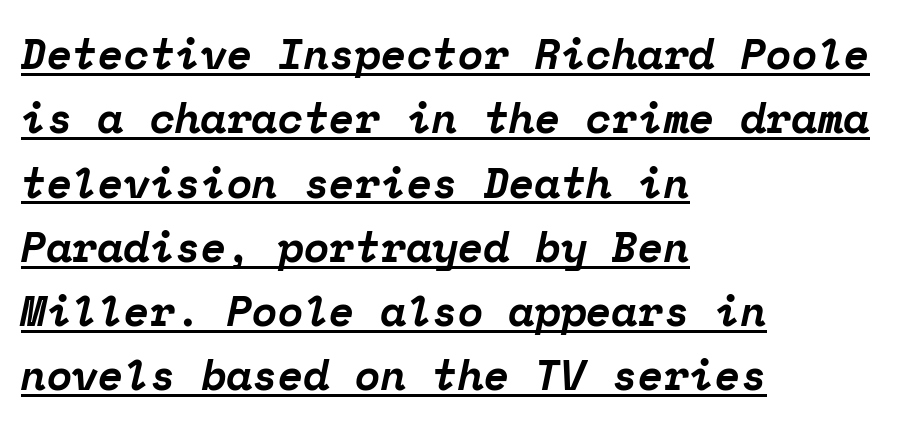
The image shows 42 px bold serif type, italic (leaning right), monospaced; set left-aligned, normal line spacing (1.53x), normal letter spacing, underlined; low stroke contrast and a medium x-height.
